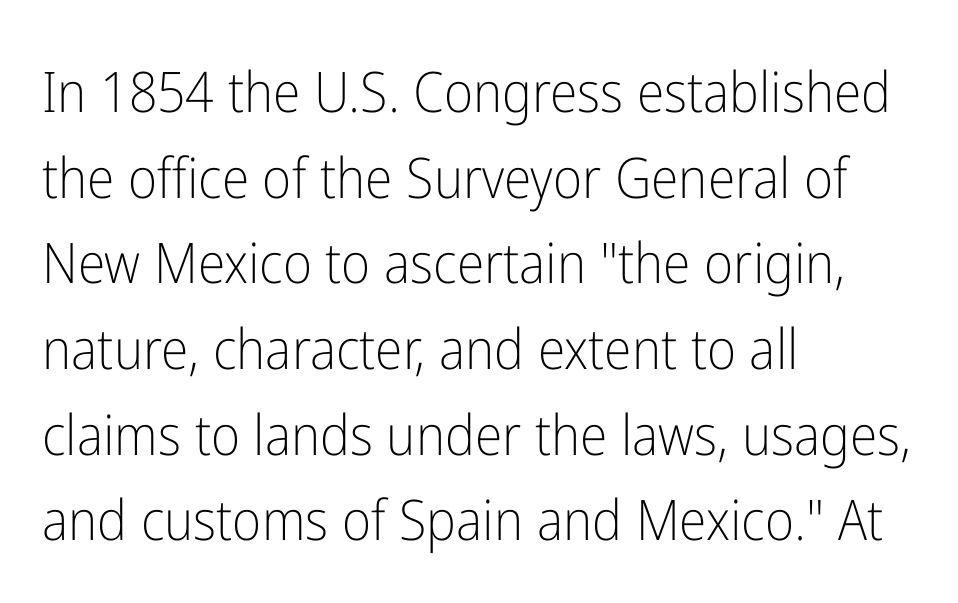
Evenly set lines give the paragraph a standard silhouette. A bare baseline throughout the passage. Weight class: somewhere from thin through regular. The typography opts for an upright posture over an oblique one.
